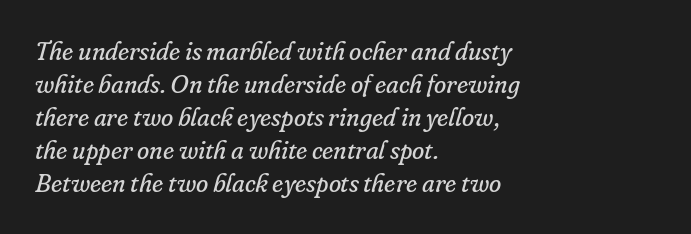
The image shows 25 px text type, italic (leaning right); set left-aligned, normal line spacing (1.32x), normal letter spacing, not underlined.
